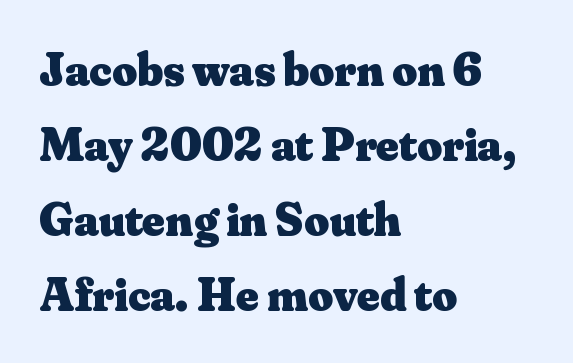
Quick note: interline space is typical. A typesetter would call this proportional, since set widths differ per character. Each letter's strokes conclude with small projecting serifs. Does the copy run flush right? No — it runs flush left. The axis of the letterforms is exactly vertical.
